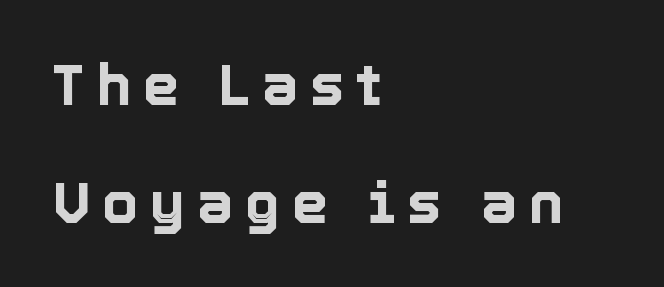
Q: Is the text italic (slanted)? A: No, it is upright.
Q: Is the text underlined? A: No.
Q: How is the paragraph aligned? A: Left-aligned.
Q: Is the spacing between letters normal or unusually wide? A: Unusually wide.
Q: Is the spacing between lines tight, normal or loose? A: Loose.
Q: Width (condensed, normal, or wide)? A: Normal.
Q: x-height? A: Medium.
Q: Monospaced? A: No.
